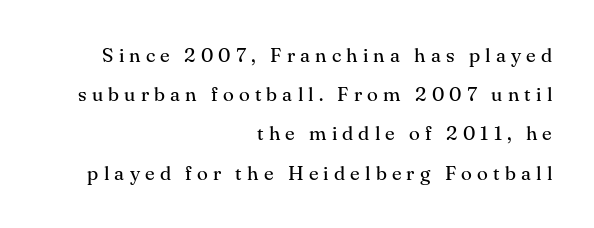
In terms of letterspacing, this is a distinctly airy, spread setting. The lines in this sample share a right terminus and differ only in where they begin. The line-height multiplier appears high, well above default. The foot of each line stays bare and open.
